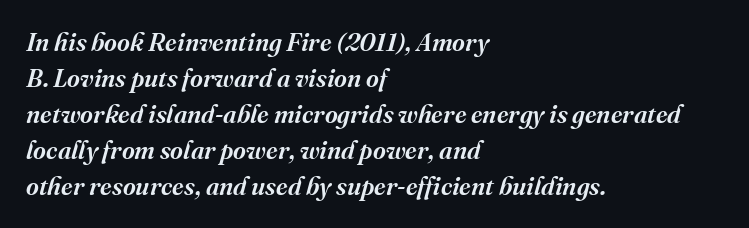
One glance says typical: line gaps are just what's usual. Honestly, there is no underline to notice here at all. The strokes are fattened partway — semibold, not bold. Each line starts at the same left margin while the right side varies.
